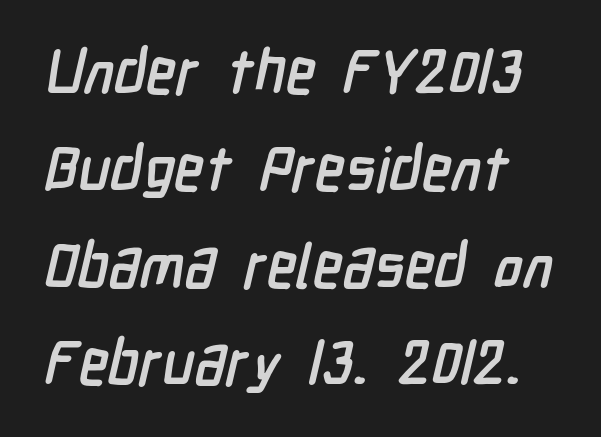
The image shows 61 px semibold, condensed sans-serif type; set left-aligned, normal line spacing (1.59x), normal letter spacing, not underlined; low stroke contrast and a medium x-height.
